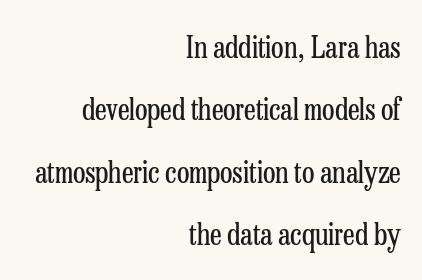
The image shows 29 px regular-weight, condensed serif type, upright; set right-aligned, loose line spacing (2.15x), normal letter spacing, not underlined; low stroke contrast and a medium x-height.
